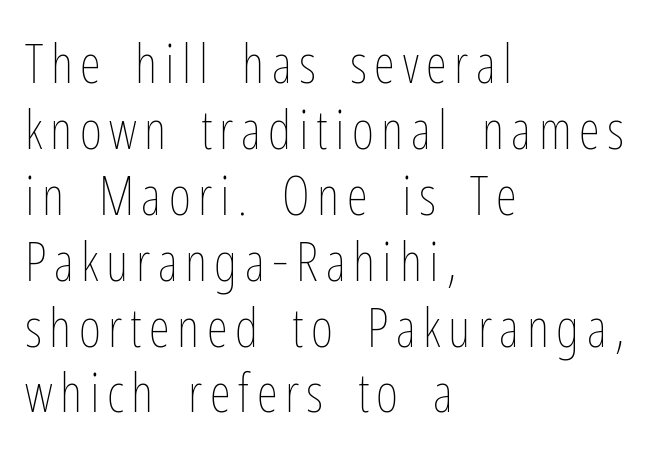
The image shows 54 px thin, condensed type, upright; set left-aligned, line spacing 1.22x, not underlined; low stroke contrast and a medium x-height.
